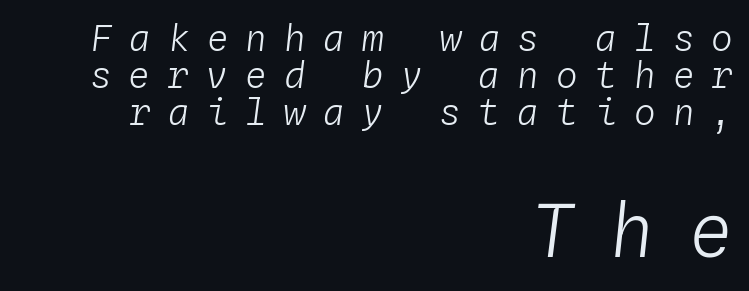
{"italic": "yes", "lean": "right", "slant_degrees": 4, "bold": "no", "weight": "light", "width": "normal", "stroke_contrast": "low", "x_height": "medium", "monospaced": "yes", "underline": "no", "align": "right", "line_spacing": "tight", "line_spacing_ratio": 1.03, "letter_spacing": "wide", "letter_spacing_em": 0.48, "larger_block": "second", "size_ratio": 2.03, "glyph_px": 73}
